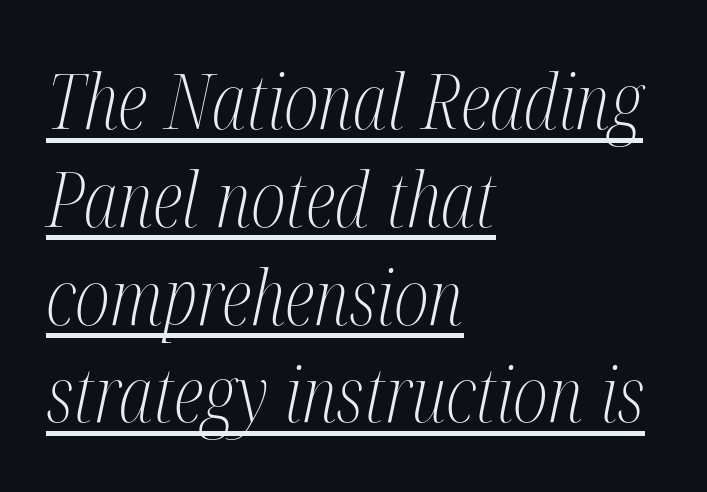
{"serif": "yes", "italic": "yes", "lean": "right", "slant_degrees": 12, "bold": "no", "weight": "light", "width": "condensed", "stroke_contrast": "medium", "x_height": "medium", "monospaced": "no", "underline": "yes", "align": "left", "line_spacing": "normal", "line_spacing_ratio": 1.27, "letter_spacing": "normal", "letter_spacing_em": 0.0, "glyph_px": 77}
